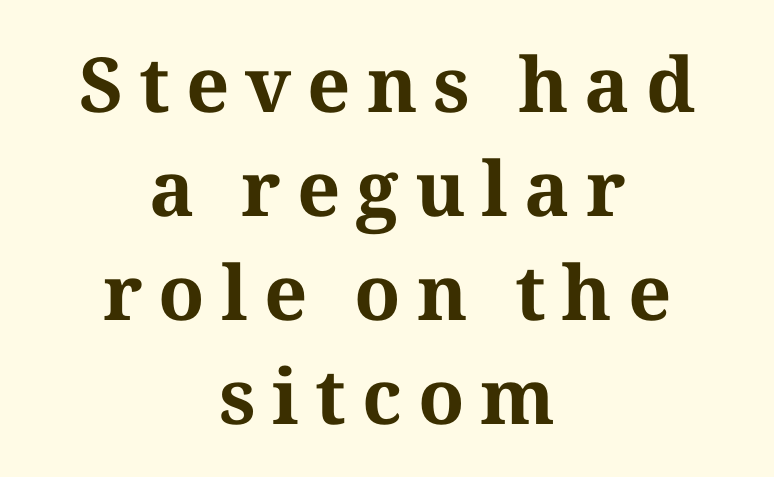
Interline gaps are of average width in this sample. I'd call this a serif setting — the letters wear small feet. Leftover space on each line is divided equally before and after the words. The rendering inserts visible extra space after every character.
